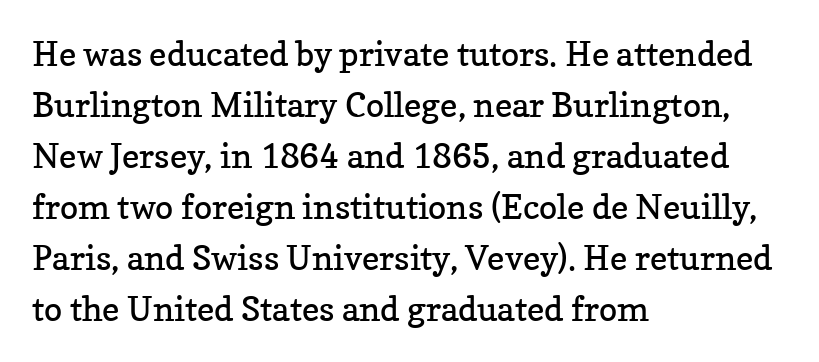
{"serif": "yes", "italic": "no", "bold": "no", "weight": "regular", "width": "normal", "stroke_contrast": "low", "x_height": "medium", "monospaced": "no", "underline": "no", "align": "left", "line_spacing": "normal", "line_spacing_ratio": 1.5, "letter_spacing": "normal", "letter_spacing_em": 0.0, "glyph_px": 34}
